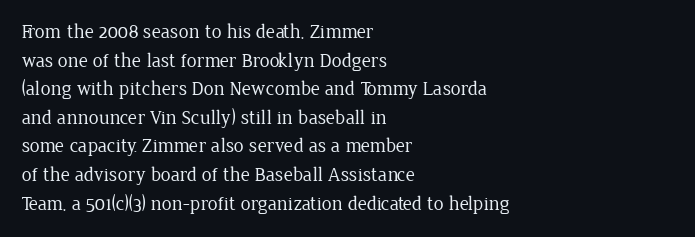
Honestly, the letter spacing is just normal — you wouldn't notice it. Every row of glyphs begins at an identical x-position on the left. The lettering holds an erect, upright posture throughout. A typesetter would call this leading conventional body-copy spacing.
